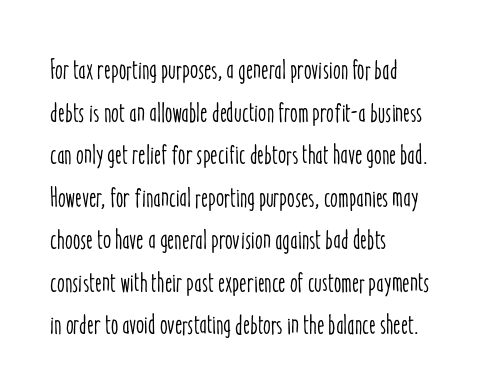
The image shows 28 px condensed type, upright; set left-aligned, normal line spacing (1.52x), normal letter spacing, not underlined; low stroke contrast and a medium x-height.
